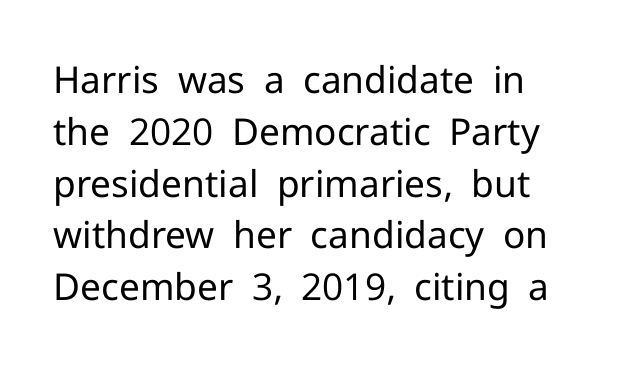
The passage shown is not underscored anywhere. The strokes carry an ordinary text weight at most. Does the lettering tilt? It doesn't — this is upright. A typesetter would call this proportional, since set widths differ per character. The glyphs in this specimen are sans serif.
